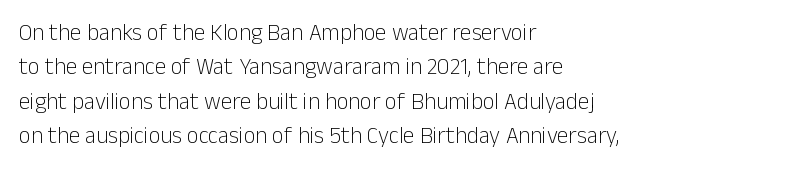
Observe the ordinary spacing: letters are neighbours, not strangers. Only glyphs here, with clear space below each row. Honestly, the row spacing looks completely unremarkable. No letter is thick-stroked: the sample isn't bold.
